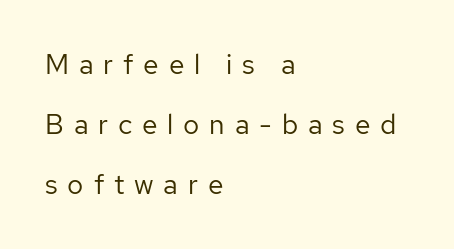
Q: Is the text bold? A: No.
Q: Is the text italic (slanted)? A: No, it is upright.
Q: Is the typeface a serif or a sans-serif typeface? A: Sans-serif.
Q: Is the text underlined? A: No.
Q: How is the paragraph aligned? A: Left-aligned.
Q: Is the spacing between letters normal or unusually wide? A: Unusually wide.
Q: Is the spacing between lines tight, normal or loose? A: Loose.
Q: Width (condensed, normal, or wide)? A: Normal.
Q: Stroke contrast? A: Low.
Q: x-height? A: Medium.
Q: Monospaced? A: No.
